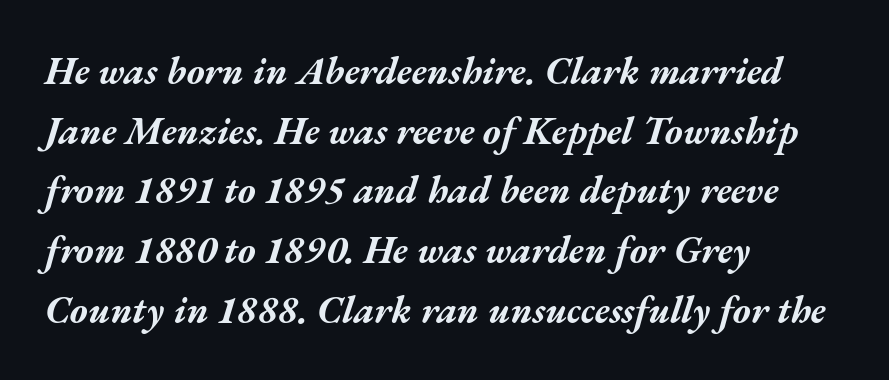
The image shows 38 px bold, wide type, italic (leaning right); set left-aligned, normal line spacing (1.57x), normal letter spacing, not underlined; medium stroke contrast and a medium x-height.
